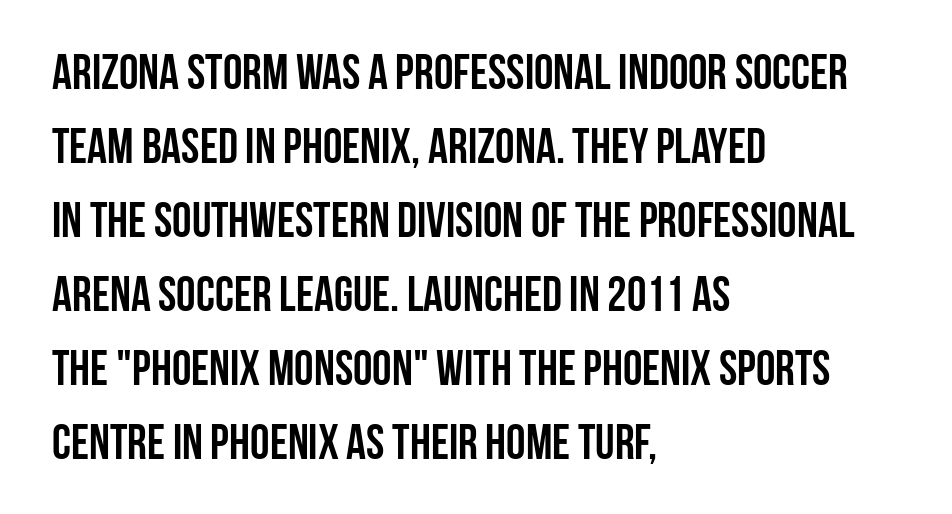
This rendering leaves character spacing at its baseline value. What weight is shown? A full bold with thick strokes. Line spacing here is normal. Italic: no, the glyphs are upright roman.
